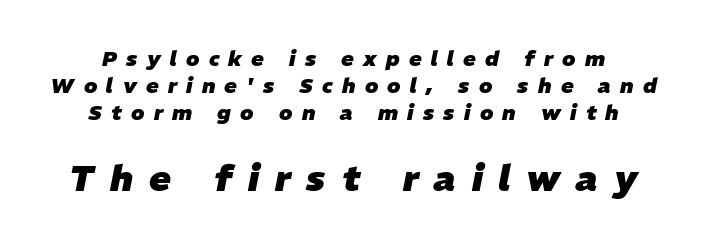
The image shows 36 px heavy type, italic (leaning right); set normal line spacing (1.29x), unusually wide letter spacing (+0.44 em), not underlined; the second (bottom) block is 1.71x larger; low stroke contrast and a medium x-height.
